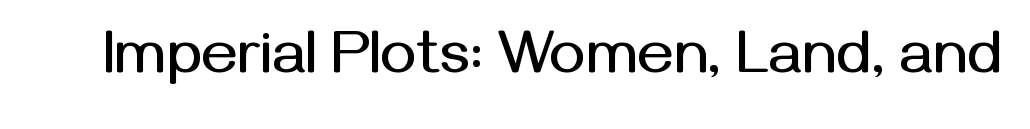
{"serif": "no", "italic": "no", "width": "normal", "stroke_contrast": "medium", "x_height": "medium", "monospaced": "no", "underline": "no", "letter_spacing": "normal", "letter_spacing_em": 0.0, "glyph_px": 61}
